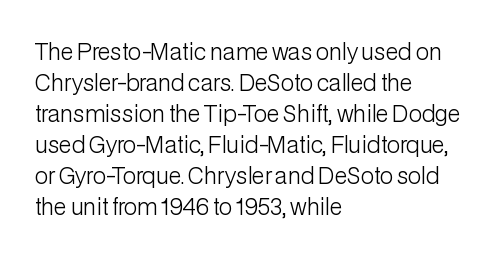
The words here are not underlined. Default kerning and tracking; the words read as compact shapes. The paragraph shown leans on its left margin. Posture: straight, roman, zero tilt. Vertical stems look standard width or narrower in stroke. Vertical spacing — default.
